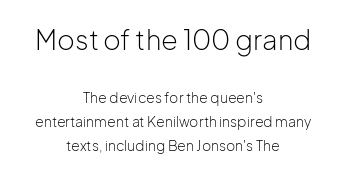
{"italic": "no", "bold": "no", "underline": "no", "align": "center", "line_spacing": "normal", "line_spacing_ratio": 1.69, "letter_spacing": "normal", "letter_spacing_em": 0.0, "larger_block": "first", "size_ratio": 1.93, "glyph_px": 27}
